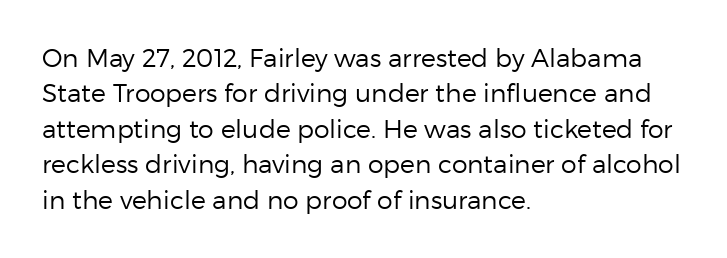
Plain, unruled lines of type. Is the type heavy? It reads as light-to-regular instead. Interline gaps are of average width in this sample. In terms of posture, this sample is upright. These lines are set flush left with a ragged right edge. Nothing unusual about the tracking: characters are spaced as the font intends.
